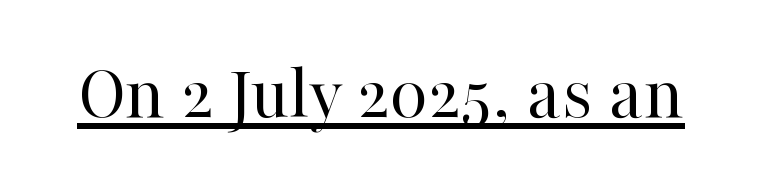
{"serif": "yes", "italic": "no", "bold": "no", "weight": "regular", "width": "normal", "stroke_contrast": "high", "x_height": "medium", "monospaced": "no", "underline": "yes", "letter_spacing": "normal", "letter_spacing_em": 0.0, "glyph_px": 79}
